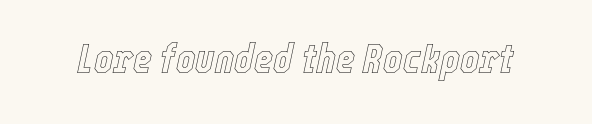
Nobody drew a line under any word here. This sample has the flowing, uneven cadence of proportional lettering. If you drew a line through each stem, it would be angled. How are the letters spaced? Ordinarily, with no added tracking.
